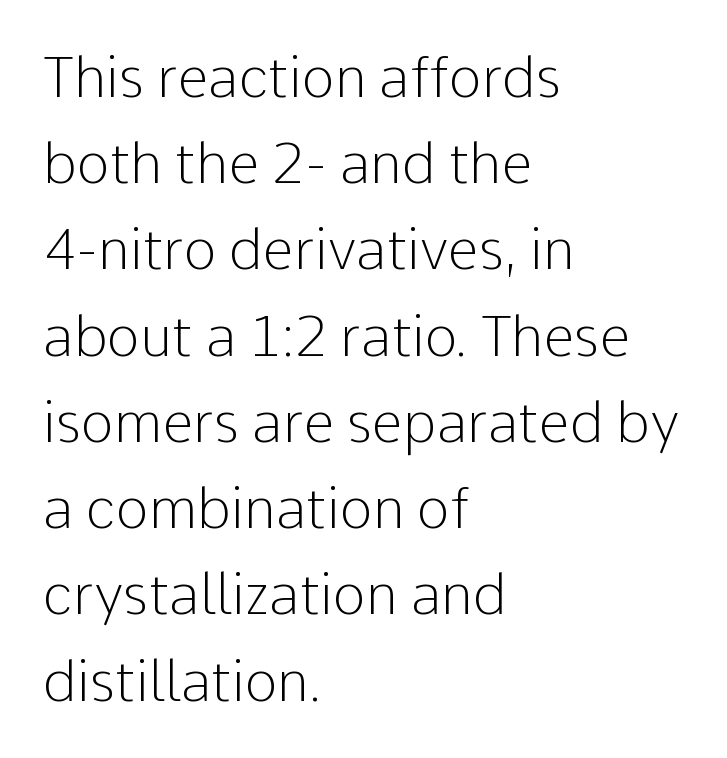
The image shows 56 px light sans-serif type, upright; set left-aligned, normal line spacing (1.54x), normal letter spacing, not underlined; low stroke contrast and a medium x-height.
